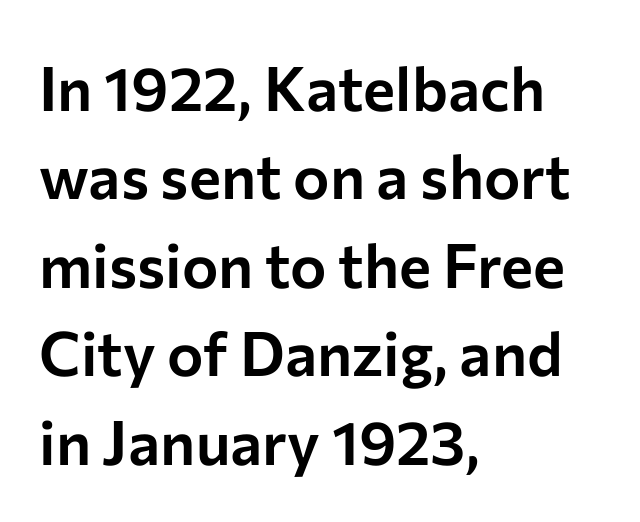
The letters stand straight up with perfectly vertical stems. Nobody touched the tracking dial on this one. One-word summary of the alignment: left. The strip under each line holds only bare page. Character widths vary here, with narrow letters taking less room than wide ones.
